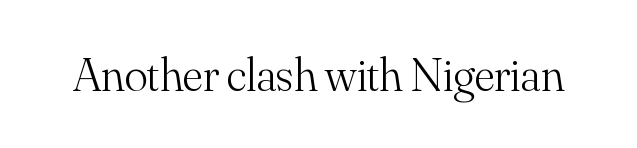
Heaviness? Minimal to ordinary, like unemphasized prose. Notice how the stems are strictly vertical — no italics here. Any mark beneath the type? The region is blank. Inter-character spacing is left at the font's built-in metrics. You can tell from the footed stems that serif type was used.
